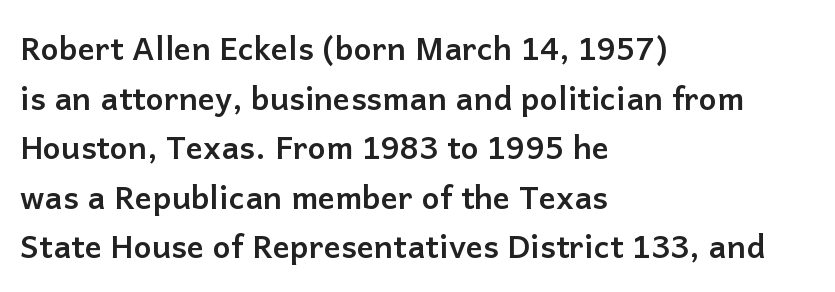
{"serif": "no", "italic": "no", "bold": "yes", "weight": "semibold", "width": "normal", "stroke_contrast": "low", "x_height": "medium", "monospaced": "no", "underline": "no", "align": "left", "line_spacing": "normal", "line_spacing_ratio": 1.55, "letter_spacing": "normal", "letter_spacing_em": 0.0, "glyph_px": 32}
